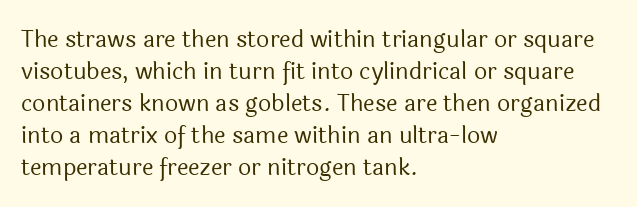
The image shows 23 px text type, upright; set left-aligned, normal line spacing (1.39x), normal letter spacing, not underlined.
